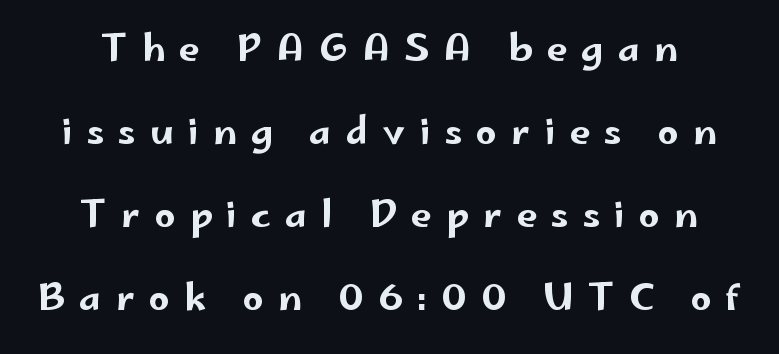
{"serif": "no", "italic": "no", "width": "wide", "stroke_contrast": "low", "x_height": "small", "monospaced": "no", "underline": "no", "align": "center", "line_spacing": "loose", "line_spacing_ratio": 2.24, "letter_spacing": "wide", "letter_spacing_em": 0.38, "glyph_px": 37}
